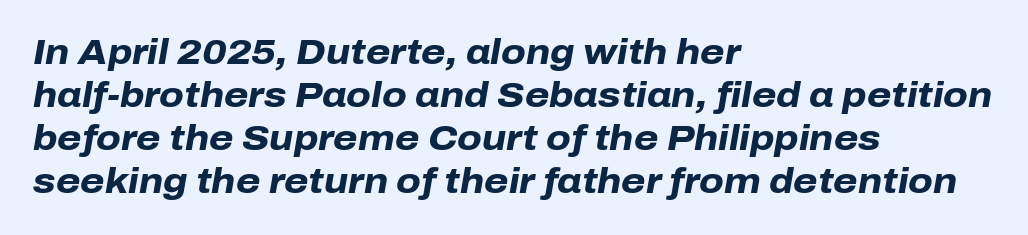
The lettering tilts uniformly, giving the passage an italic look. This sample has the flowing, uneven cadence of proportional lettering. Check under the words: just untouched page. Horizontal alignment here is leftward, the default for most running prose. Typographic density is high because the face is bold. The letterforms sit shoulder to shoulder at normal distance.
